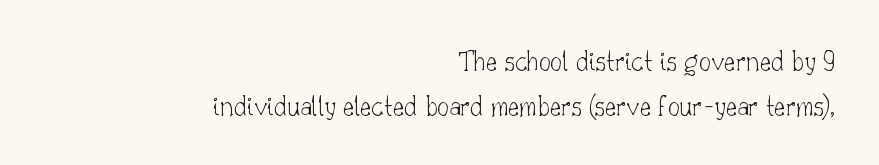
The image shows 30 px thin serif type, upright; set right-aligned, normal line spacing (1.49x), normal letter spacing, not underlined; low stroke contrast and a small x-height.
